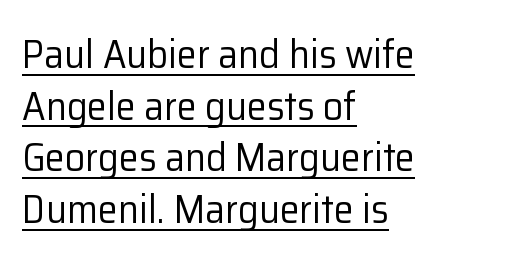
Descenders here cross a horizontal rule under the line. Posture: straight, roman, zero tilt. How would I describe the line gaps? Plain and ordinary. The type family on display is of the sans-serif kind. The setting favours the left margin, as ordinary paragraphs usually do. Bold? No — there's no thickening of the strokes.
